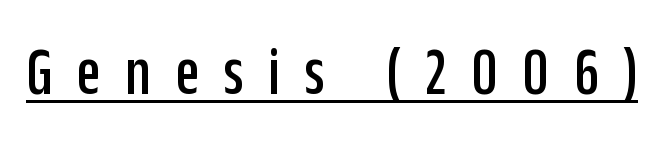
The image shows 69 px condensed sans-serif type, upright; set unusually wide letter spacing (+0.36 em), underlined; low stroke contrast and a large x-height.
